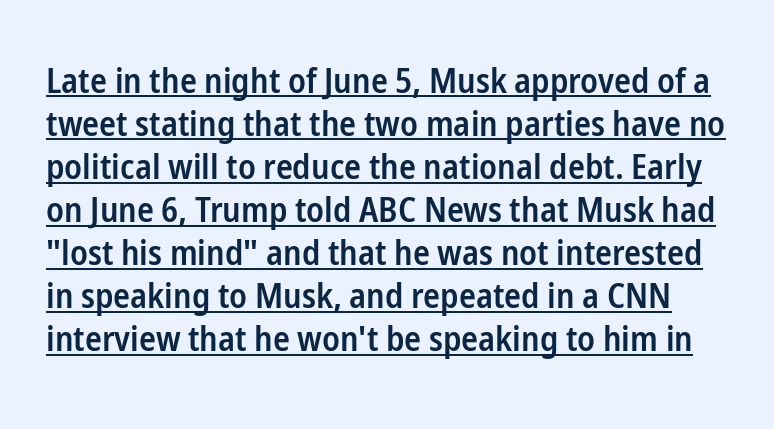
The specimen reads as upright at a glance. As a designer I'd log this as weight 600, semibold. Descenders here cross a horizontal rule under the line. Spacing between characters is what you'd get straight out of the box. Character widths vary here, with narrow letters taking less room than wide ones.
